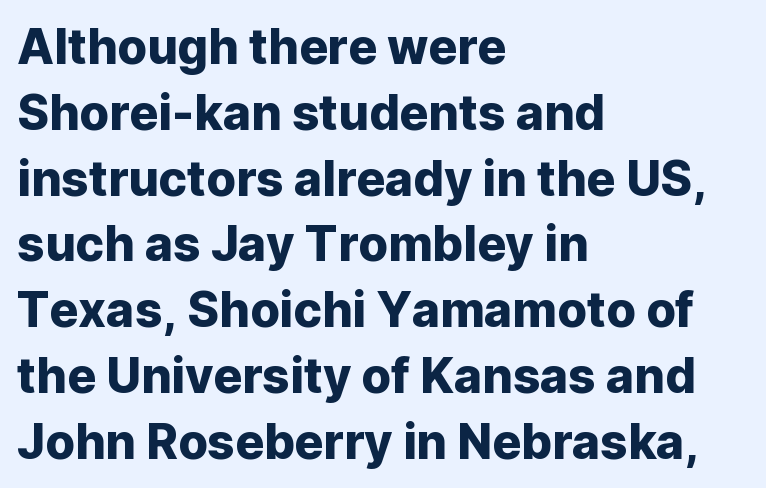
Q: Is the text italic (slanted)? A: No, it is upright.
Q: Is the typeface a serif or a sans-serif typeface? A: Sans-serif.
Q: Is the text underlined? A: No.
Q: How is the paragraph aligned? A: Left-aligned.
Q: Is the spacing between letters normal or unusually wide? A: Normal.
Q: Is the spacing between lines tight, normal or loose? A: Normal.
Q: Width (condensed, normal, or wide)? A: Normal.
Q: Stroke contrast? A: Low.
Q: x-height? A: Medium.
Q: Monospaced? A: No.
